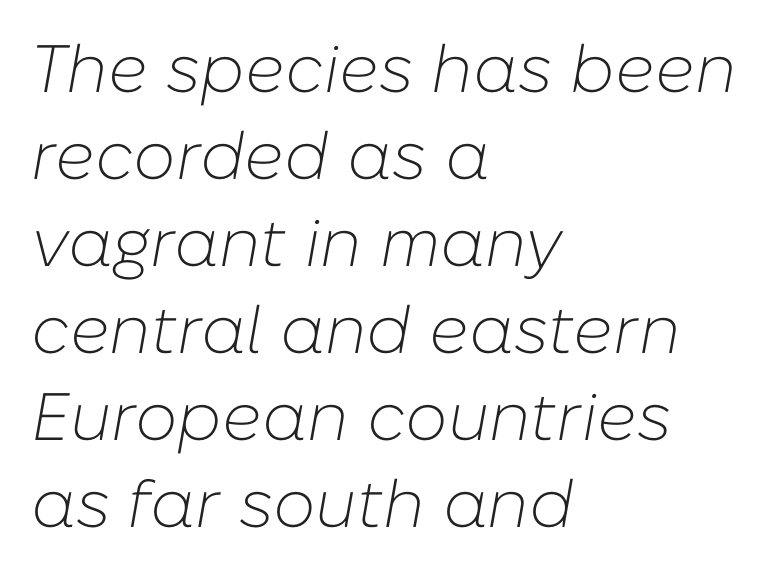
Q: Is the text bold? A: No.
Q: Is the text italic (slanted)? A: Yes, it leans right by about 10 degrees.
Q: Is the text underlined? A: No.
Q: How is the paragraph aligned? A: Left-aligned.
Q: Is the spacing between letters normal or unusually wide? A: Normal.
Q: Is the spacing between lines tight, normal or loose? A: Normal.
Q: Width (condensed, normal, or wide)? A: Normal.
Q: Stroke contrast? A: Low.
Q: x-height? A: Medium.
Q: Monospaced? A: No.
